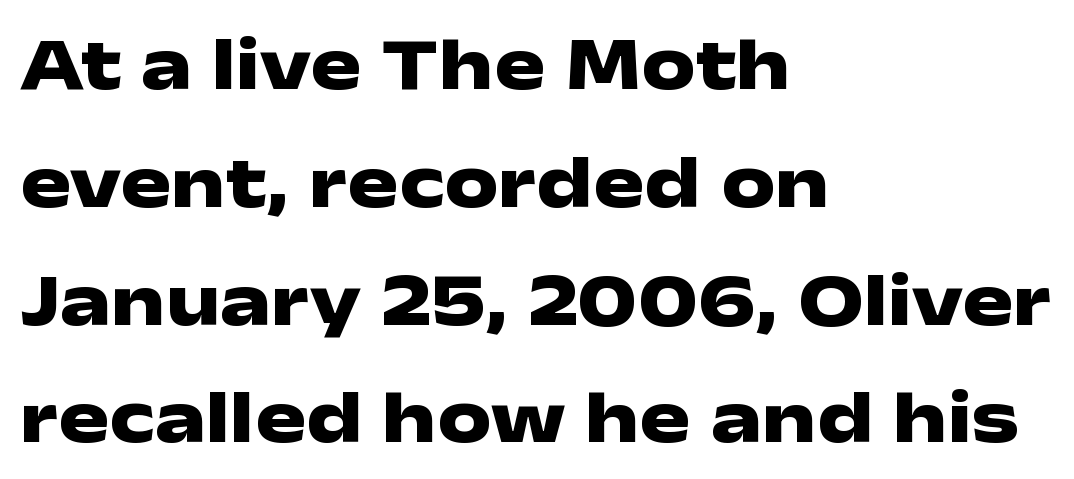
{"serif": "no", "italic": "no", "bold": "yes", "weight": "heavy", "width": "wide", "stroke_contrast": "low", "x_height": "medium", "monospaced": "no", "underline": "no", "align": "left", "line_spacing": "normal", "line_spacing_ratio": 1.55, "letter_spacing": "normal", "letter_spacing_em": 0.0, "glyph_px": 76}
